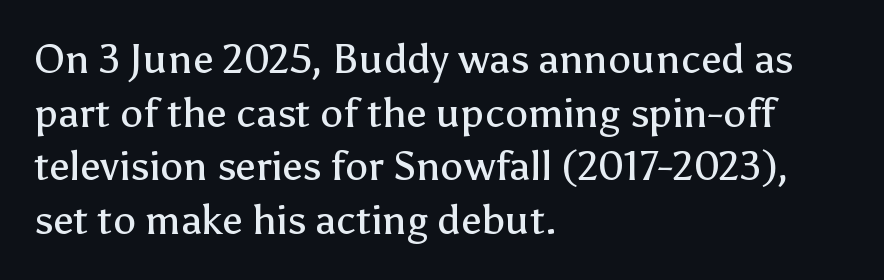
The image shows 41 px regular-weight sans-serif type, upright; set left-aligned, normal line spacing (1.31x), normal letter spacing, not underlined; low stroke contrast and a medium x-height.
